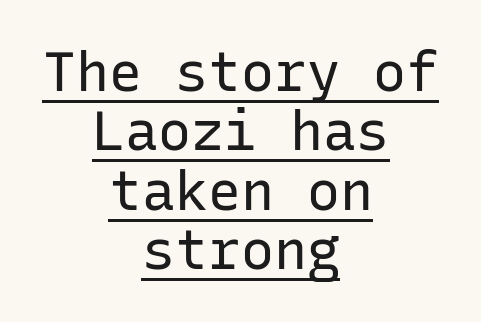
Q: Is the text bold? A: No.
Q: Is the text italic (slanted)? A: No, it is upright.
Q: Is the typeface a serif or a sans-serif typeface? A: Sans-serif.
Q: Is the text underlined? A: Yes.
Q: How is the paragraph aligned? A: Centered.
Q: Is the spacing between letters normal or unusually wide? A: Normal.
Q: Is the spacing between lines tight, normal or loose? A: Tight.
Q: Width (condensed, normal, or wide)? A: Normal.
Q: Stroke contrast? A: Low.
Q: x-height? A: Medium.
Q: Monospaced? A: Yes.
